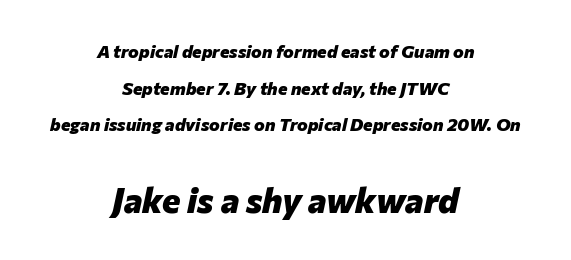
The image shows 35 px heavy type, italic (leaning right); set centered, loose line spacing (2.03x), normal letter spacing, not underlined; the second (bottom) block is 1.94x larger; low stroke contrast and a medium x-height.
